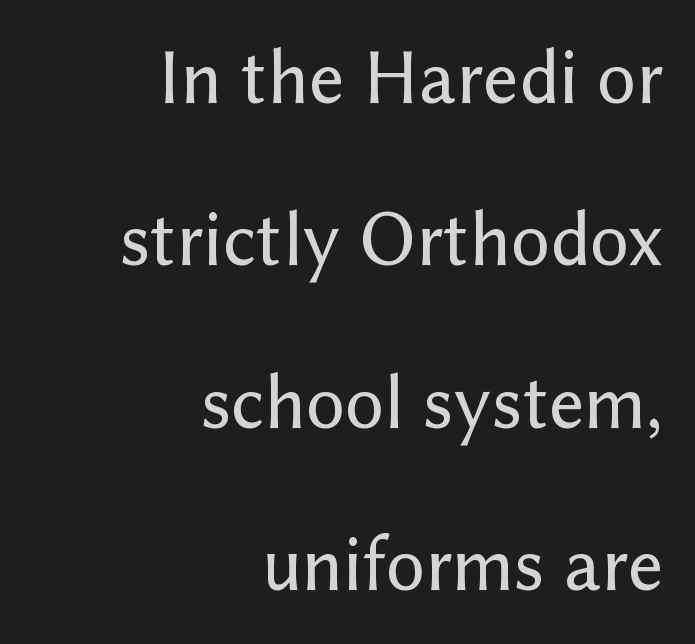
Q: Is the text italic (slanted)? A: No, it is upright.
Q: Is the typeface a serif or a sans-serif typeface? A: Sans-serif.
Q: Is the text underlined? A: No.
Q: How is the paragraph aligned? A: Right-aligned.
Q: Is the spacing between letters normal or unusually wide? A: Normal.
Q: Is the spacing between lines tight, normal or loose? A: Loose.
Q: Width (condensed, normal, or wide)? A: Normal.
Q: Stroke contrast? A: Low.
Q: x-height? A: Medium.
Q: Monospaced? A: No.
